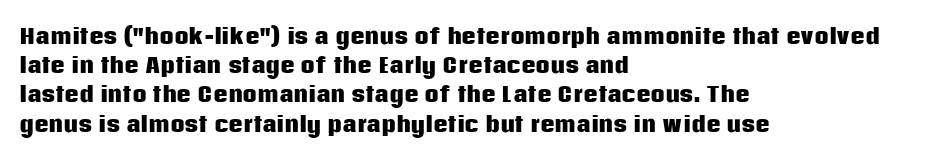
Q: Is the text bold? A: Yes.
Q: Is the text italic (slanted)? A: No, it is upright.
Q: Is the text underlined? A: No.
Q: How is the paragraph aligned? A: Left-aligned.
Q: Is the spacing between letters normal or unusually wide? A: Normal.
Q: Is the spacing between lines tight, normal or loose? A: Normal.
